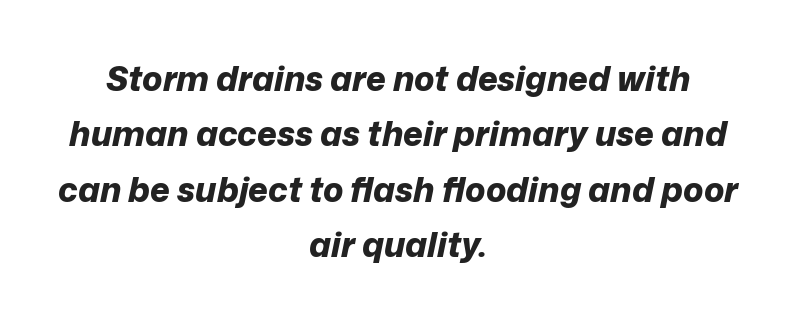
These lines sit exactly where default settings would place them. Nothing unusual about the tracking: characters are spaced as the font intends. How heavy is the stroke? Heavy — this is a bold. Observe the lean: these are italic letterforms. Any mark beneath the type? The region is blank.
